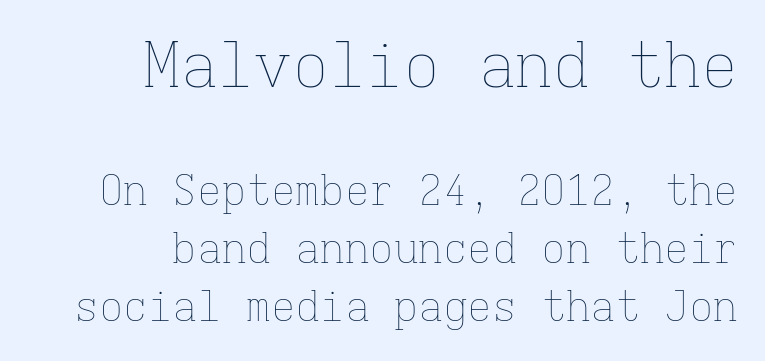
{"italic": "no", "bold": "no", "weight": "thin", "width": "normal", "stroke_contrast": "low", "x_height": "medium", "monospaced": "yes", "underline": "no", "align": "right", "line_spacing": "normal", "line_spacing_ratio": 1.42, "letter_spacing": "normal", "letter_spacing_em": 0.0, "larger_block": "first", "size_ratio": 1.51, "glyph_px": 62}
